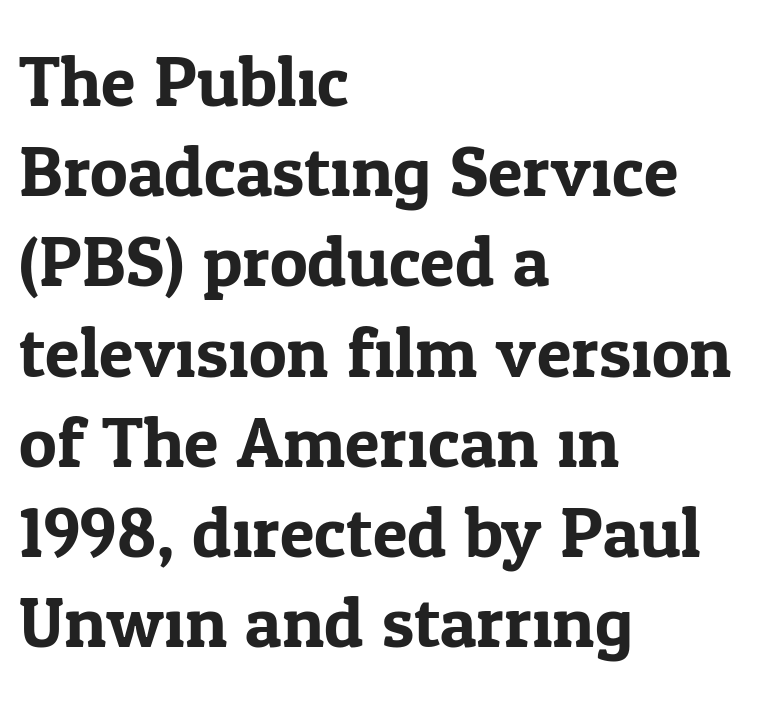
Leading: standard. Spacing verdict: proportional, widths tailored to each character. This sample uses an upright cut, with every glyph sitting square on the baseline. The zone under the glyphs is completely vacant.
